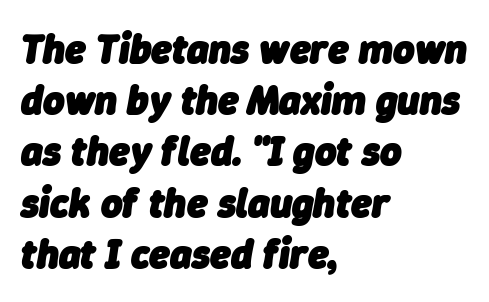
This rendering uses left alignment, leaving the right contour irregular. Every character sits at an angle, as italics do. This rendering leaves character spacing at its baseline value. Underlining? Definitely not there. Regarding leading, the lines here are spaced in the standard way. Is this a fixed-width face? No — the glyphs have proportional, varying widths.
